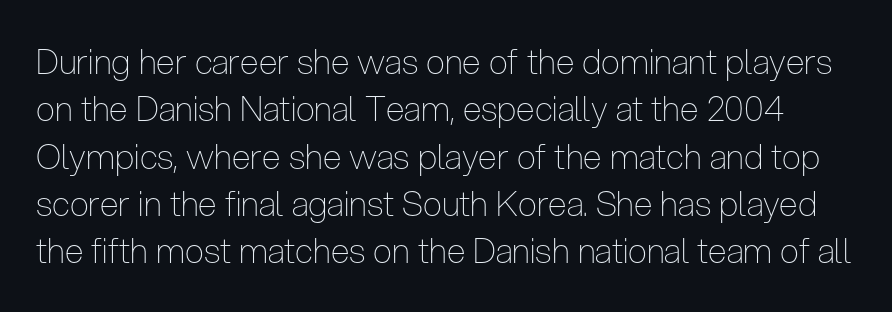
Students, note that the glyphs here touch the page at normal intervals. Varying glyph widths throughout — classic text-font behaviour. Unbolded letterforms with no extra heft. Nobody drew a line under any word here.
